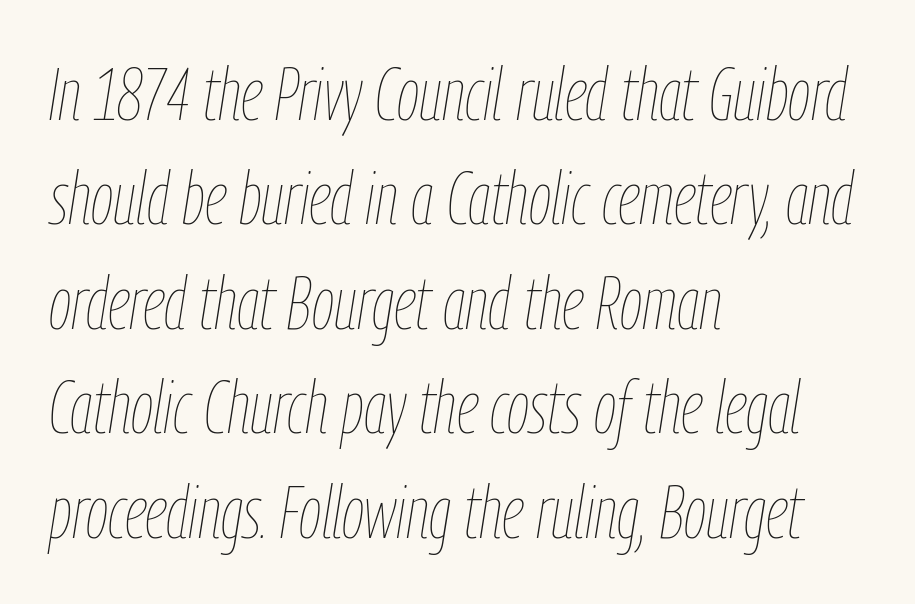
This sample has the flowing, uneven cadence of proportional lettering. The face used here is rendered with its standard letterfit. The face looks like a standard text weight, possibly lighter. Every row of glyphs begins at an identical x-position on the left. Nobody drew a line under any word here.
